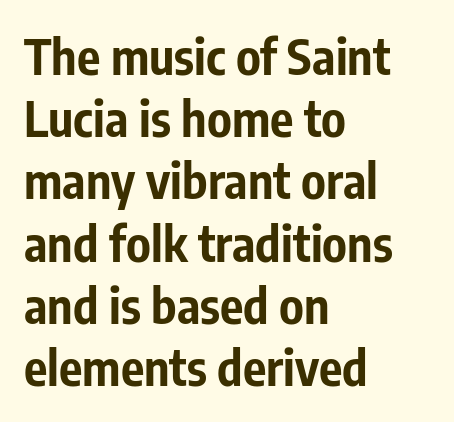
Q: Is the text bold? A: Yes.
Q: Is the text italic (slanted)? A: No, it is upright.
Q: Is the typeface a serif or a sans-serif typeface? A: Sans-serif.
Q: Is the text underlined? A: No.
Q: How is the paragraph aligned? A: Left-aligned.
Q: Is the spacing between letters normal or unusually wide? A: Normal.
Q: Is the spacing between lines tight, normal or loose? A: Normal.
Q: Width (condensed, normal, or wide)? A: Condensed.
Q: Stroke contrast? A: Low.
Q: x-height? A: Medium.
Q: Monospaced? A: No.
